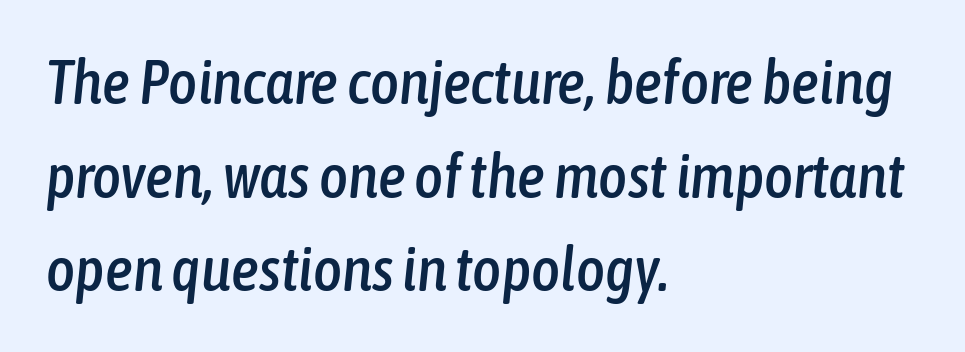
Descenders are the only things crossing below the line. Each line starts at the same left margin while the right side varies. The tracking reads as untouched default to a designer's eye. The vertical gap from one line to the next is medium. Style check: oblique.
